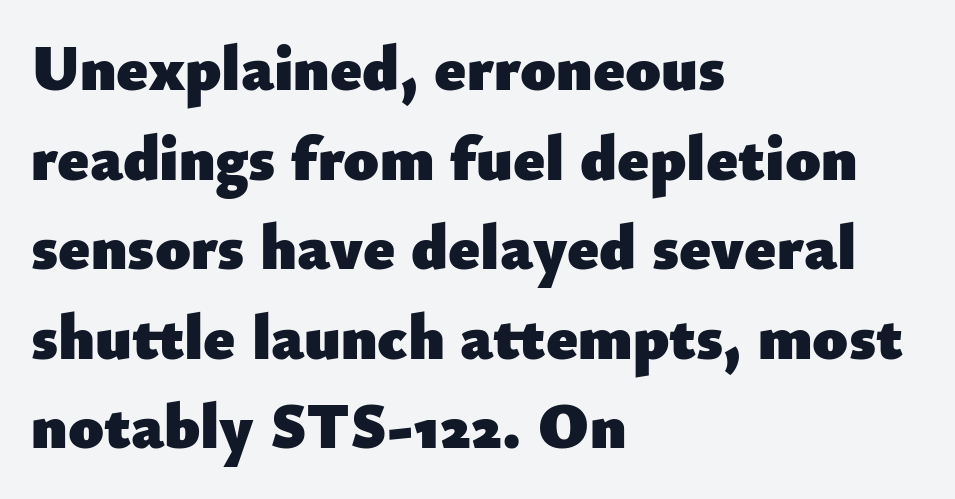
Nobody touched the tracking dial on this one. The letters advance in unequal steps, a hallmark of proportional type. It's the straight-up-and-down kind of type. Does the copy run flush right? No — it runs flush left. The passage shown stacks its lines at a standard gap. The typeface chosen for these lines omits serifs.
